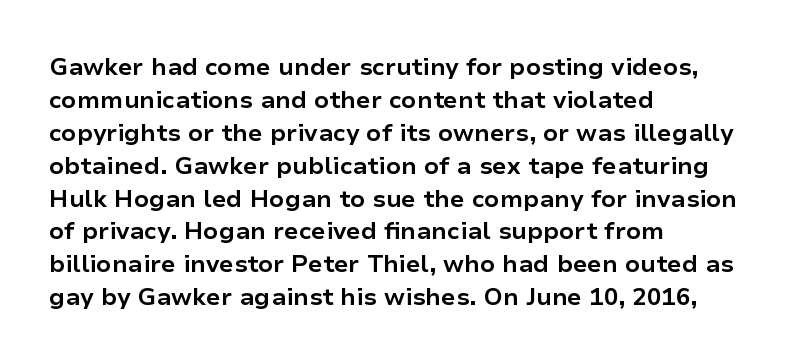
{"italic": "no", "bold": "yes", "underline": "no", "align": "left", "line_spacing": "normal", "line_spacing_ratio": 1.37, "letter_spacing": "normal", "letter_spacing_em": 0.0, "glyph_px": 24}
